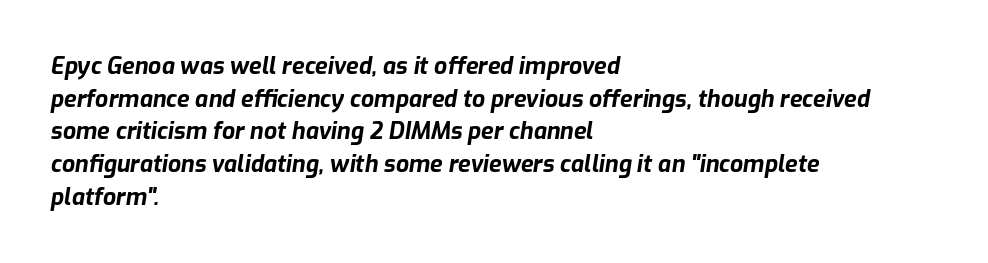
Q: Is the text bold? A: Yes.
Q: Is the text italic (slanted)? A: Yes, it leans right by about 9 degrees.
Q: Is the text underlined? A: No.
Q: How is the paragraph aligned? A: Left-aligned.
Q: Is the spacing between letters normal or unusually wide? A: Normal.
Q: Is the spacing between lines tight, normal or loose? A: Normal.
